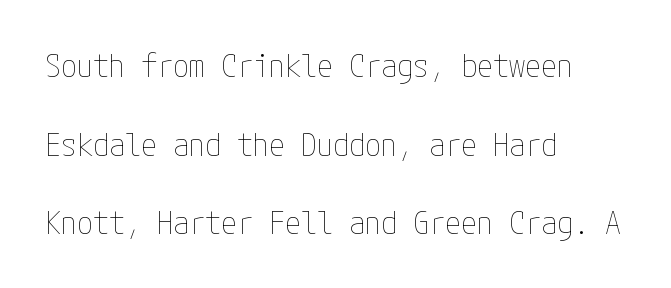
The image shows 32 px thin, condensed type, upright; set left-aligned, loose line spacing (2.46x), normal letter spacing, not underlined; low stroke contrast and a medium x-height.
